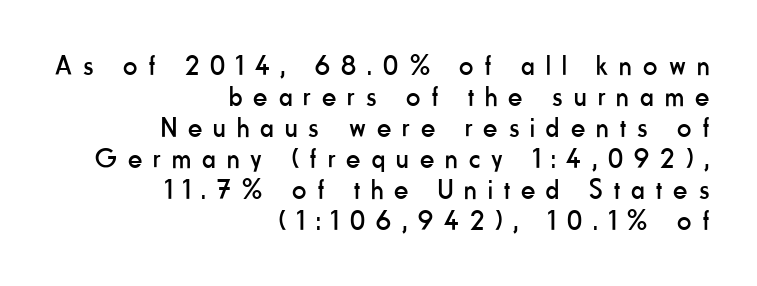
Note the varied advance widths — an 'i' is clearly narrower than an 'm'. Each row of text sits above clean, open space. No feet cap the strokes, marking this as sans-serif type. Is there much room between lines? No — they nearly touch.
